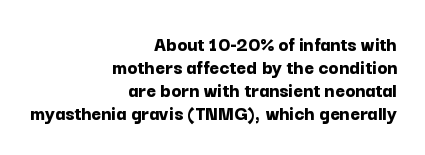
{"italic": "no", "bold": "yes", "underline": "no", "align": "right", "line_spacing": "tight", "line_spacing_ratio": 1.09, "letter_spacing": "normal", "letter_spacing_em": 0.0, "glyph_px": 21}
